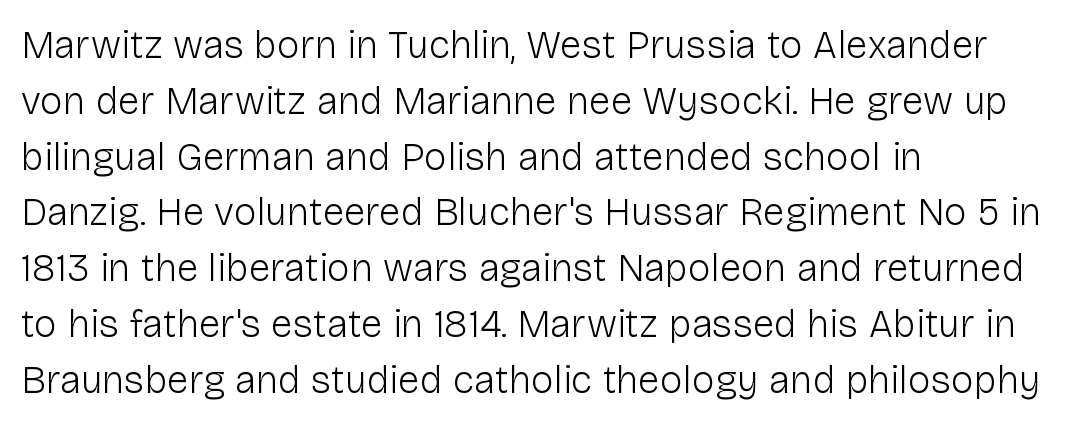
{"serif": "no", "italic": "no", "bold": "no", "weight": "light", "width": "normal", "stroke_contrast": "low", "x_height": "medium", "monospaced": "no", "underline": "no", "align": "left", "line_spacing": "normal", "line_spacing_ratio": 1.43, "letter_spacing": "normal", "letter_spacing_em": 0.0, "glyph_px": 39}
